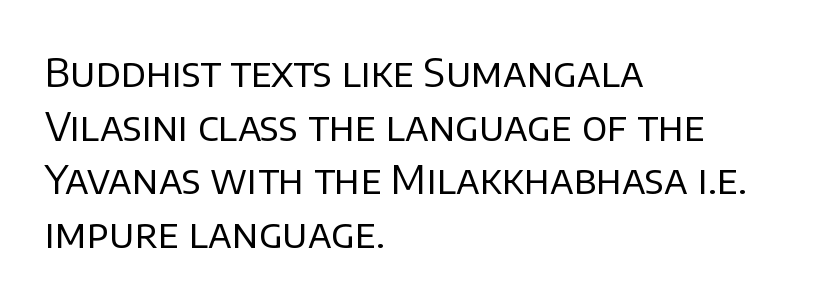
This rendering uses left alignment, leaving the right contour irregular. Decoration check: the copy has no underline. Note the varied advance widths — an 'i' is clearly narrower than an 'm'. Letter spacing: default.
